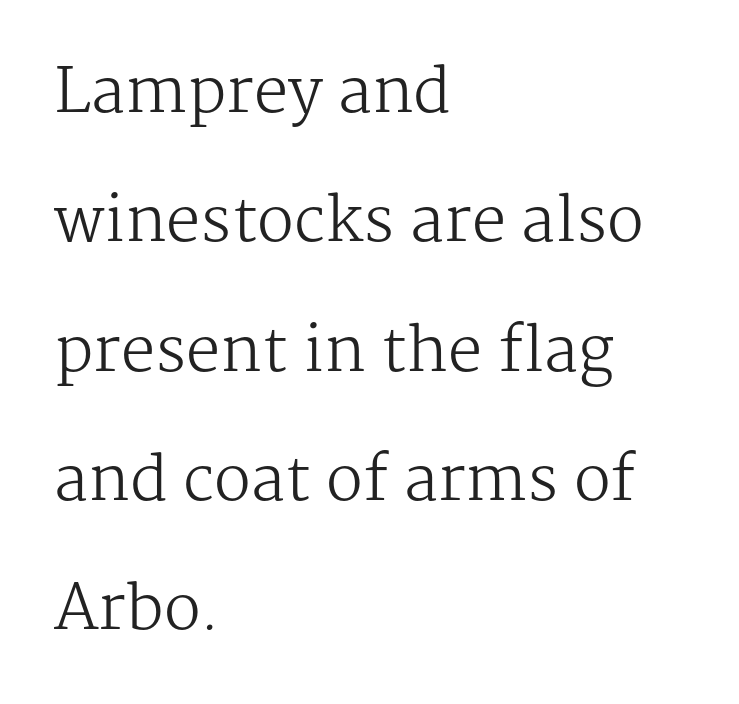
{"serif": "yes", "italic": "no", "bold": "no", "weight": "regular", "width": "normal", "stroke_contrast": "medium", "x_height": "medium", "monospaced": "no", "underline": "no", "align": "left", "line_spacing": "loose", "line_spacing_ratio": 2.12, "letter_spacing": "normal", "letter_spacing_em": 0.0, "glyph_px": 61}
